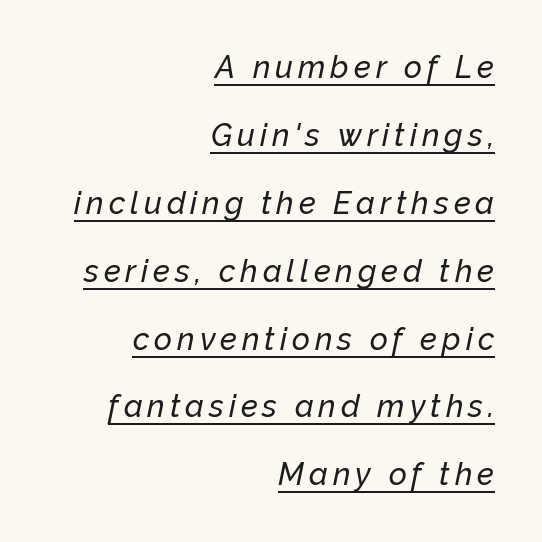
{"italic": "yes", "lean": "right", "slant_degrees": 12, "width": "normal", "stroke_contrast": "low", "x_height": "medium", "monospaced": "no", "underline": "yes", "align": "right", "line_spacing": "loose", "line_spacing_ratio": 2.19, "glyph_px": 31}
